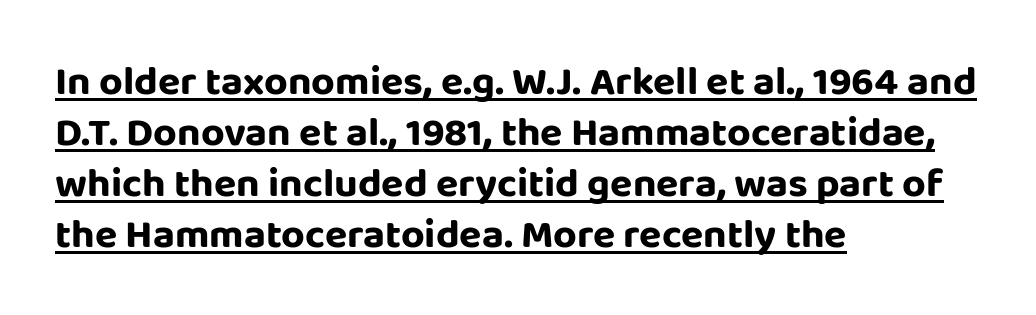
{"serif": "no", "italic": "no", "width": "normal", "stroke_contrast": "low", "x_height": "large", "monospaced": "no", "underline": "yes", "align": "left", "line_spacing_ratio": 1.24, "letter_spacing": "normal", "letter_spacing_em": 0.0, "glyph_px": 41}
